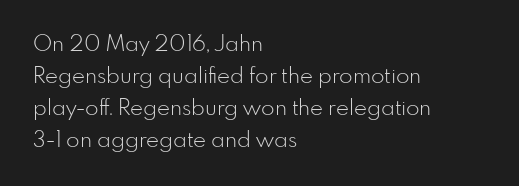
Q: Is the text bold? A: No.
Q: Is the text italic (slanted)? A: No, it is upright.
Q: Is the text underlined? A: No.
Q: How is the paragraph aligned? A: Left-aligned.
Q: Is the spacing between letters normal or unusually wide? A: Normal.
Q: Is the spacing between lines tight, normal or loose? A: Normal.
